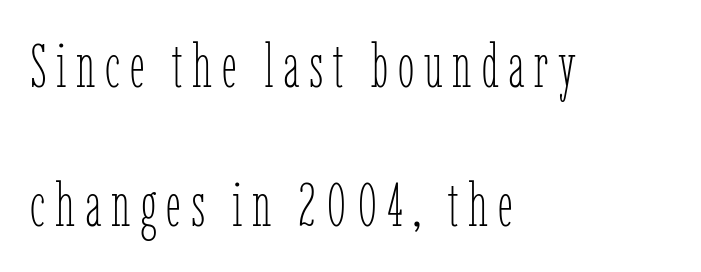
{"italic": "no", "bold": "no", "weight": "thin", "width": "condensed", "stroke_contrast": "low", "x_height": "medium", "monospaced": "no", "underline": "no", "align": "left", "line_spacing": "loose", "line_spacing_ratio": 2.32, "glyph_px": 60}
